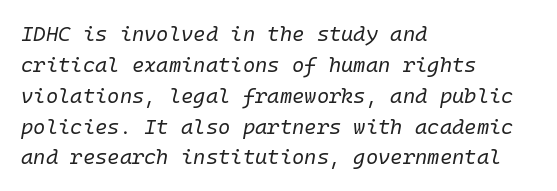
{"italic": "yes", "lean": "right", "slant_degrees": 10, "bold": "no", "underline": "no", "align": "left", "line_spacing": "normal", "line_spacing_ratio": 1.47, "letter_spacing": "normal", "letter_spacing_em": 0.0, "glyph_px": 21}
